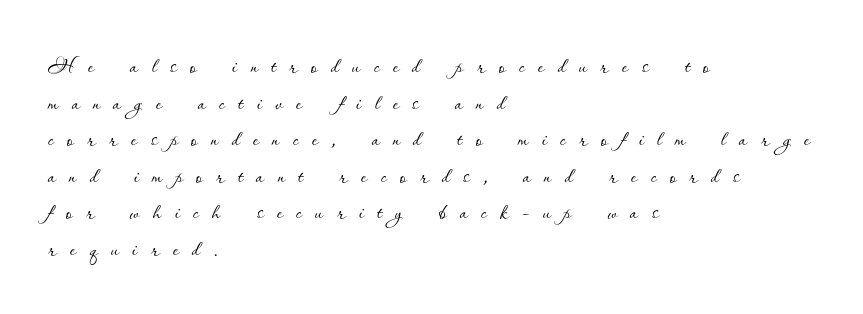
Nothing heavy about these letters — not bold at all. The baseline area is clear. The gaps between neighbouring characters are conspicuously large.
